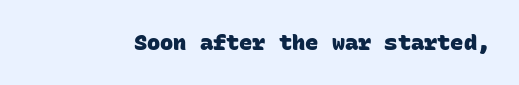
{"bold": "yes", "underline": "no", "letter_spacing": "normal", "letter_spacing_em": 0.0, "glyph_px": 22}
